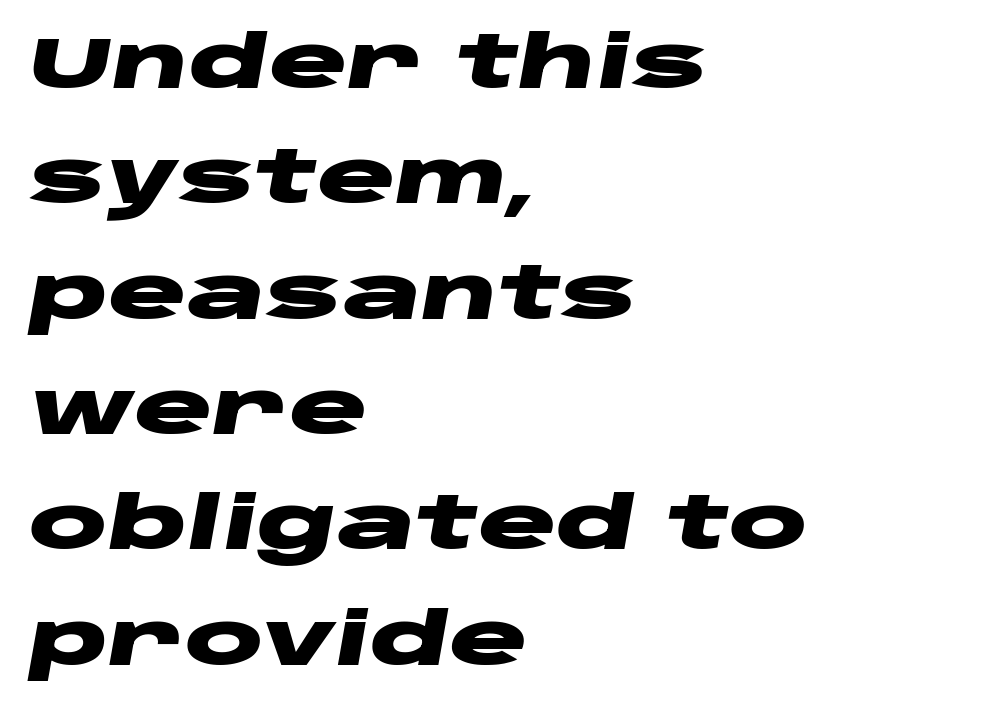
The image shows 73 px heavy, wide type, italic (leaning right); set left-aligned, normal line spacing (1.58x), normal letter spacing, not underlined; low stroke contrast and a large x-height.
